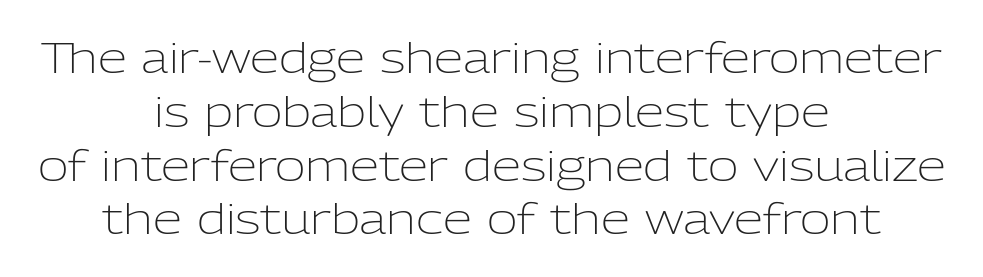
The image shows 42 px light sans-serif type, upright; set centered, normal line spacing (1.28x), normal letter spacing, not underlined; low stroke contrast and a medium x-height.
